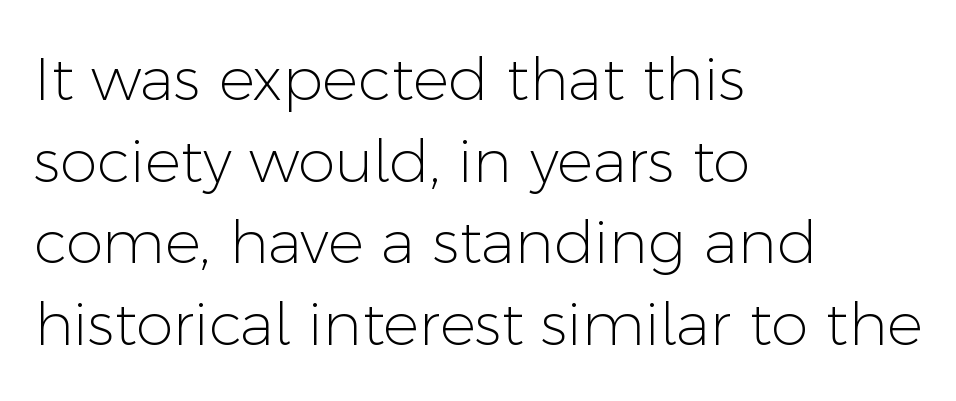
{"serif": "no", "italic": "no", "bold": "no", "weight": "light", "width": "normal", "stroke_contrast": "low", "x_height": "medium", "monospaced": "no", "underline": "no", "align": "left", "line_spacing": "normal", "line_spacing_ratio": 1.36, "letter_spacing": "normal", "letter_spacing_em": 0.0, "glyph_px": 60}
